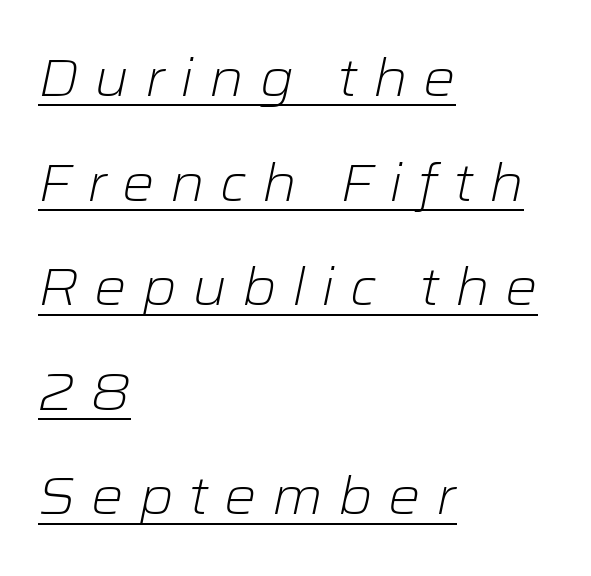
The image shows 51 px light, wide type, italic (leaning right); set left-aligned, loose line spacing (2.05x), unusually wide letter spacing (+0.3 em), underlined; low stroke contrast and a medium x-height.
